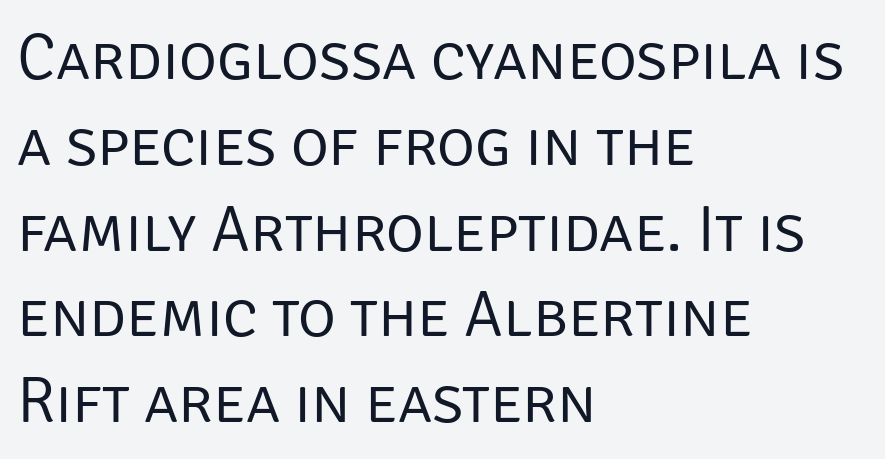
{"serif": "no", "italic": "no", "bold": "no", "weight": "regular", "width": "normal", "stroke_contrast": "low", "x_height": "large", "monospaced": "no", "underline": "no", "align": "left", "line_spacing": "normal", "line_spacing_ratio": 1.32, "letter_spacing": "normal", "letter_spacing_em": 0.0, "glyph_px": 65}
